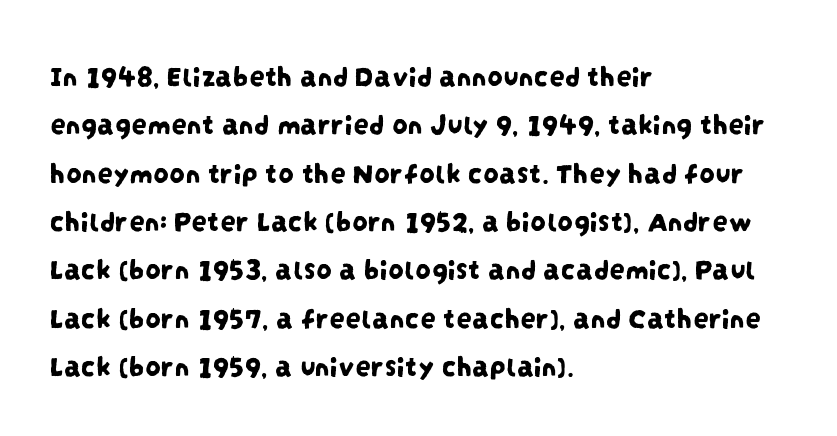
{"serif": "no", "width": "condensed", "stroke_contrast": "low", "x_height": "large", "monospaced": "no", "underline": "no", "align": "left", "line_spacing": "normal", "line_spacing_ratio": 1.56, "letter_spacing": "normal", "letter_spacing_em": 0.0, "glyph_px": 31}
